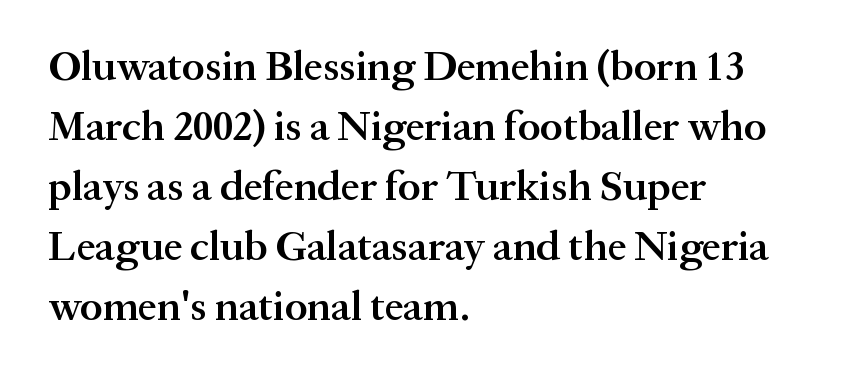
Q: Is the text bold? A: Semi-bold.
Q: Is the text italic (slanted)? A: No, it is upright.
Q: Is the typeface a serif or a sans-serif typeface? A: Serif.
Q: Is the text underlined? A: No.
Q: How is the paragraph aligned? A: Left-aligned.
Q: Is the spacing between letters normal or unusually wide? A: Normal.
Q: Is the spacing between lines tight, normal or loose? A: Normal.
Q: Width (condensed, normal, or wide)? A: Normal.
Q: Stroke contrast? A: Medium.
Q: x-height? A: Medium.
Q: Monospaced? A: No.
